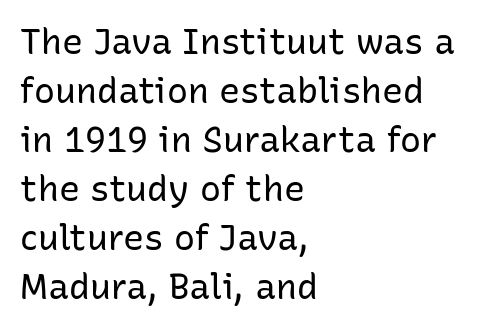
Q: Is the text bold? A: No.
Q: Is the text italic (slanted)? A: No, it is upright.
Q: Is the typeface a serif or a sans-serif typeface? A: Sans-serif.
Q: Is the text underlined? A: No.
Q: How is the paragraph aligned? A: Left-aligned.
Q: Is the spacing between letters normal or unusually wide? A: Normal.
Q: Is the spacing between lines tight, normal or loose? A: Normal.
Q: Width (condensed, normal, or wide)? A: Normal.
Q: Stroke contrast? A: Low.
Q: x-height? A: Medium.
Q: Monospaced? A: No.
